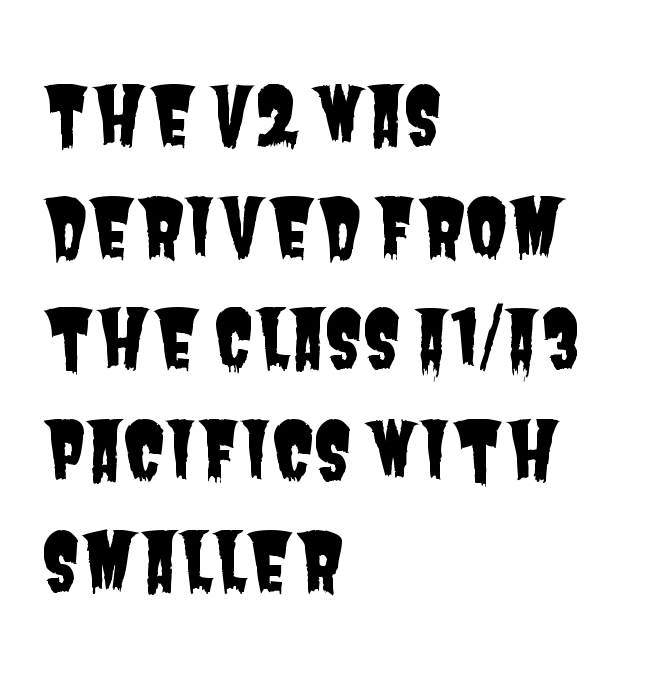
Q: Is the typeface a serif or a sans-serif typeface? A: Sans-serif.
Q: Is the text underlined? A: No.
Q: How is the paragraph aligned? A: Left-aligned.
Q: Is the spacing between letters normal or unusually wide? A: Normal.
Q: Is the spacing between lines tight, normal or loose? A: Normal.
Q: Width (condensed, normal, or wide)? A: Condensed.
Q: Stroke contrast? A: Low.
Q: x-height? A: Large.
Q: Monospaced? A: No.
